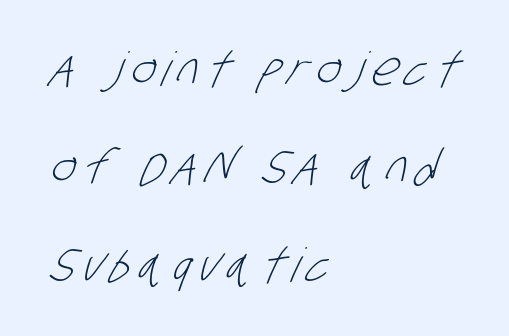
The rag falls on the right side of this text block. Leading is clearly above the norm, producing a sparse column. Note the varied advance widths — an 'i' is clearly narrower than an 'm'. The passage shown is typeset with a sans-serif family.
